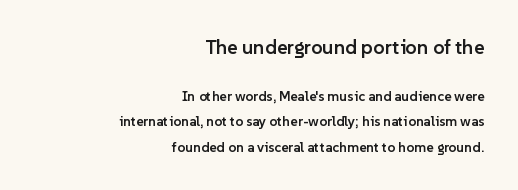
The image shows 20 px text type, upright; set right-aligned, line spacing 1.83x, normal letter spacing, not underlined; the first (top) block is 1.43x larger.
